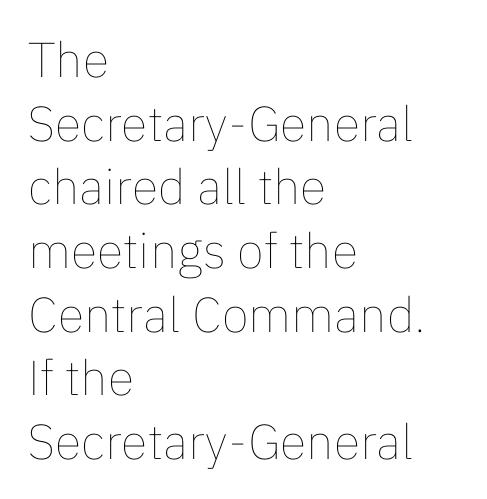
The image shows 49 px thin type, upright; set left-aligned, normal line spacing (1.3x), normal letter spacing, not underlined; low stroke contrast and a medium x-height.
